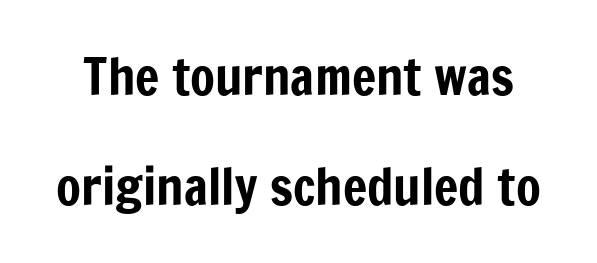
The axis of the letterforms is exactly vertical. Underline: absent. Do the characters align in a grid? No, the font is proportional. This block would shrink considerably if given ordinary leading; it's expanded now. How are the letters spaced? Ordinarily, with no added tracking. Each letter's strokes conclude bluntly, with no projecting serifs.
